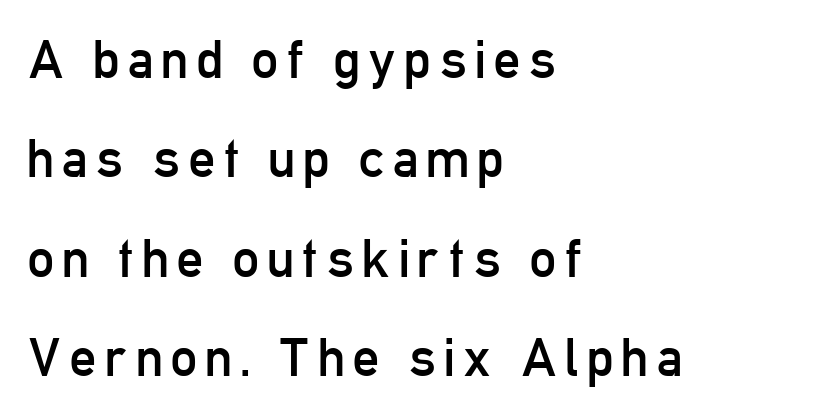
{"serif": "no", "italic": "no", "bold": "no", "weight": "regular", "width": "condensed", "stroke_contrast": "low", "x_height": "medium", "monospaced": "no", "underline": "no", "align": "left", "line_spacing_ratio": 1.84, "glyph_px": 54}
